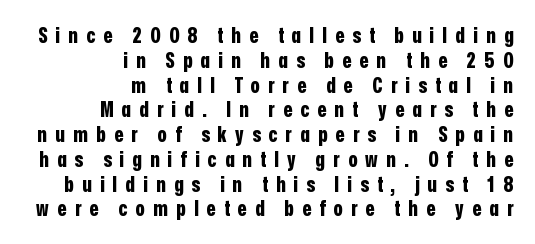
{"italic": "no", "bold": "yes", "underline": "no", "align": "right", "line_spacing_ratio": 1.18, "letter_spacing": "wide", "letter_spacing_em": 0.39, "glyph_px": 21}
